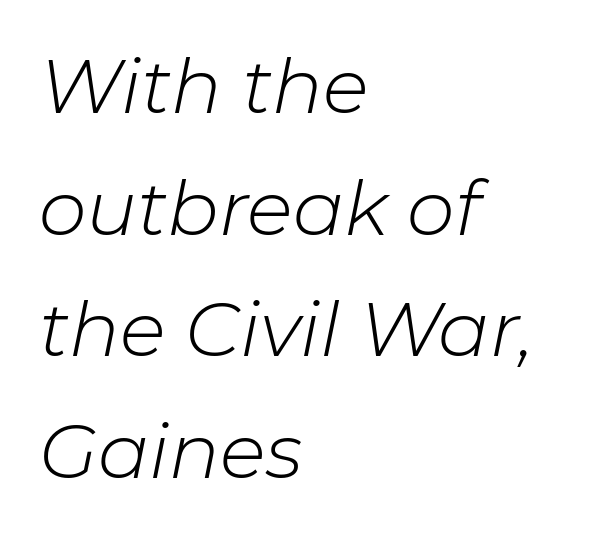
The image shows 76 px light type, italic (leaning right); set left-aligned, normal line spacing (1.6x), normal letter spacing, not underlined; low stroke contrast and a medium x-height.
